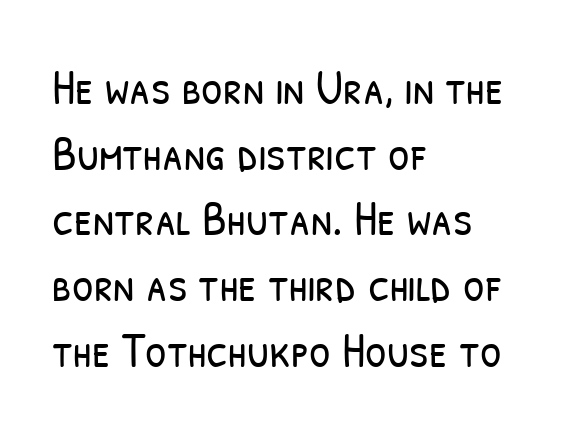
Q: Is the text bold? A: No.
Q: Is the typeface a serif or a sans-serif typeface? A: Sans-serif.
Q: Is the text underlined? A: No.
Q: How is the paragraph aligned? A: Left-aligned.
Q: Is the spacing between letters normal or unusually wide? A: Normal.
Q: Is the spacing between lines tight, normal or loose? A: Normal.
Q: Width (condensed, normal, or wide)? A: Condensed.
Q: Stroke contrast? A: Low.
Q: x-height? A: Medium.
Q: Monospaced? A: No.
